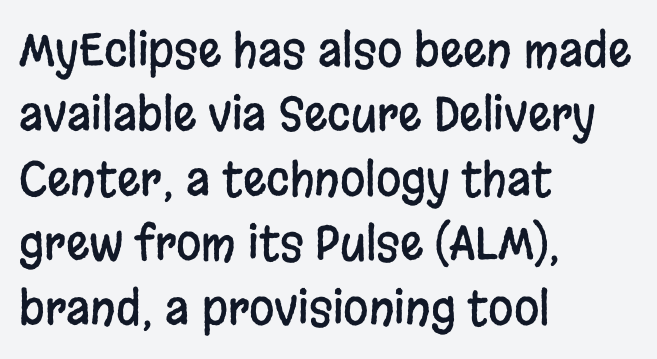
Q: Is the text italic (slanted)? A: No, it is upright.
Q: Is the typeface a serif or a sans-serif typeface? A: Sans-serif.
Q: Is the text underlined? A: No.
Q: How is the paragraph aligned? A: Left-aligned.
Q: Is the spacing between letters normal or unusually wide? A: Normal.
Q: Is the spacing between lines tight, normal or loose? A: Normal.
Q: Width (condensed, normal, or wide)? A: Condensed.
Q: Stroke contrast? A: Low.
Q: x-height? A: Large.
Q: Monospaced? A: No.
